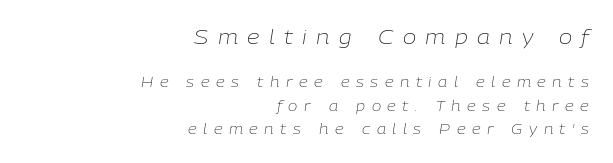
The image shows 20 px text type, italic (leaning right); set right-aligned, normal line spacing (1.67x), unusually wide letter spacing (+0.47 em), not underlined; the first (top) block is 1.43x larger.
